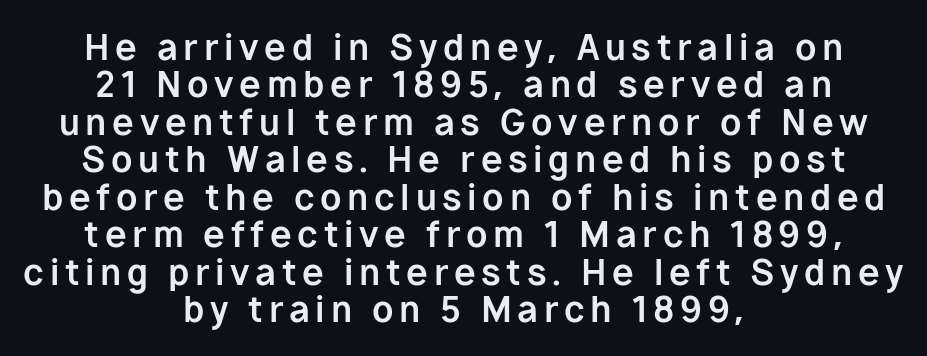
Proportional: the letters do not fall into vertical columns. Casual observation: everything's sitting right in the middle. The block of text is dense from top to bottom, with scant space between rows. The foot of each line stays bare and open. In terms of posture, this sample is upright.
